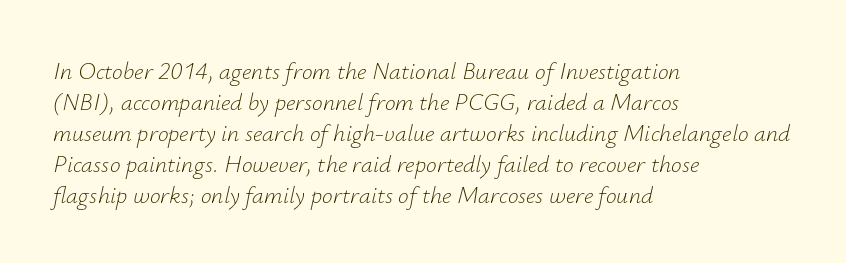
The image shows 24 px text type, italic (leaning right); set left-aligned, normal line spacing (1.29x), normal letter spacing, not underlined.
